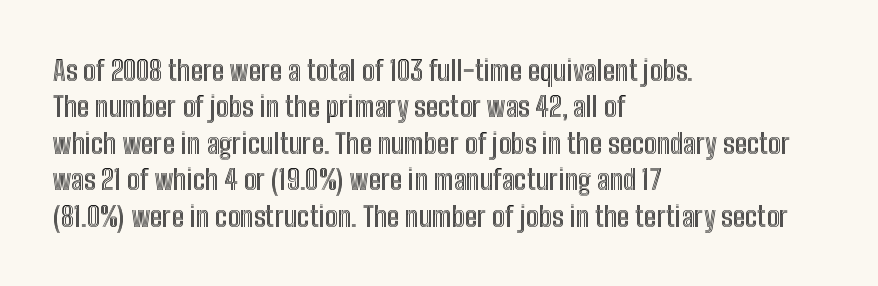
Quick note: interline space is typical. A student would call this left alignment; a typographer would say flush left, rag right. Tall strokes in this sample are plumb rather than angled. This sample has the flowing, uneven cadence of proportional lettering.
